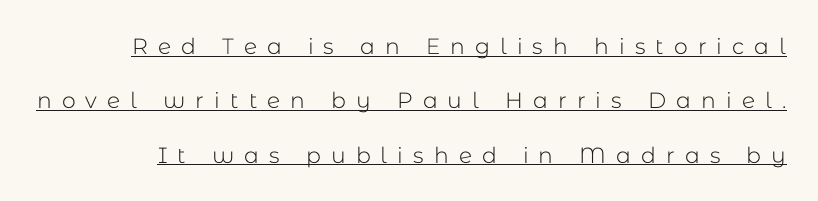
Q: Is the text bold? A: No.
Q: Is the text italic (slanted)? A: No, it is upright.
Q: Is the text underlined? A: Yes.
Q: Is the spacing between letters normal or unusually wide? A: Unusually wide.
Q: Is the spacing between lines tight, normal or loose? A: Loose.
